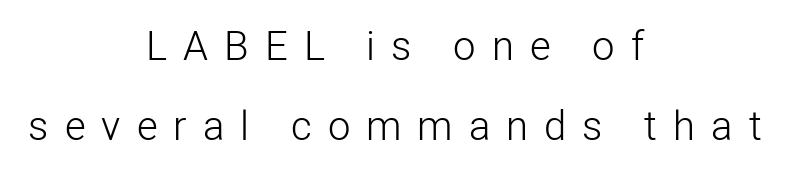
{"serif": "no", "italic": "no", "bold": "no", "weight": "light", "width": "normal", "stroke_contrast": "low", "x_height": "medium", "monospaced": "no", "underline": "no", "align": "center", "line_spacing": "loose", "line_spacing_ratio": 1.99, "letter_spacing": "wide", "letter_spacing_em": 0.4, "glyph_px": 40}
